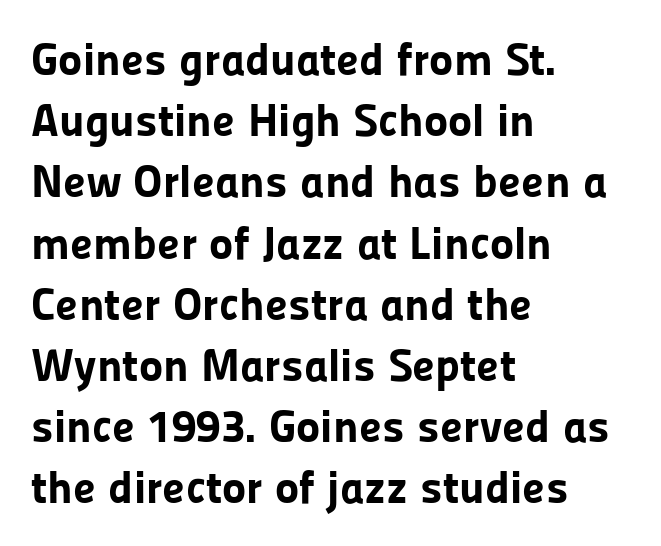
{"serif": "no", "italic": "no", "bold": "yes", "weight": "bold", "width": "normal", "stroke_contrast": "low", "x_height": "medium", "monospaced": "no", "underline": "no", "align": "left", "line_spacing": "normal", "line_spacing_ratio": 1.33, "letter_spacing": "normal", "letter_spacing_em": 0.0, "glyph_px": 46}
